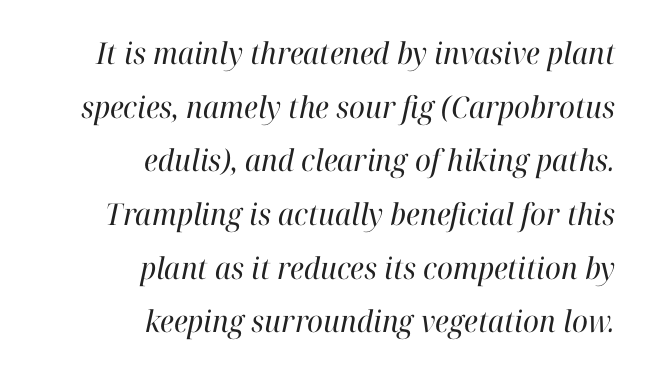
{"serif": "yes", "italic": "yes", "lean": "right", "slant_degrees": 12, "bold": "no", "weight": "regular", "width": "normal", "stroke_contrast": "high", "x_height": "medium", "monospaced": "no", "underline": "no", "align": "right", "line_spacing_ratio": 1.79, "letter_spacing": "normal", "letter_spacing_em": 0.0, "glyph_px": 30}
